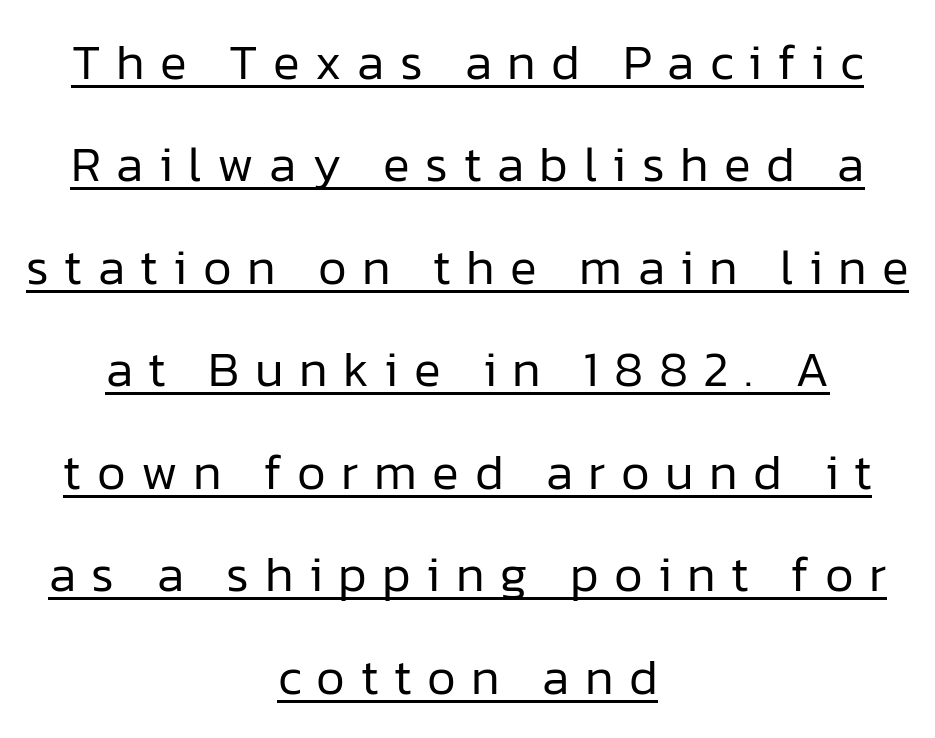
No italicization has been applied; the sample stays upright. Characters follow at a spacing far wider than the type designer built in. Centered paragraph, ragged on both sides. Serifs: no, the terminals of the letterforms are clean. These lines stand farther apart than default settings would place them.
